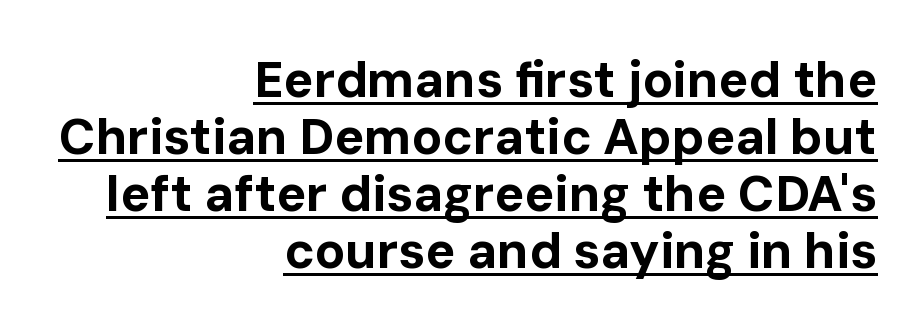
The image shows 50 px bold sans-serif type, upright; set right-aligned, tight line spacing (1.14x), normal letter spacing, underlined; low stroke contrast and a medium x-height.
